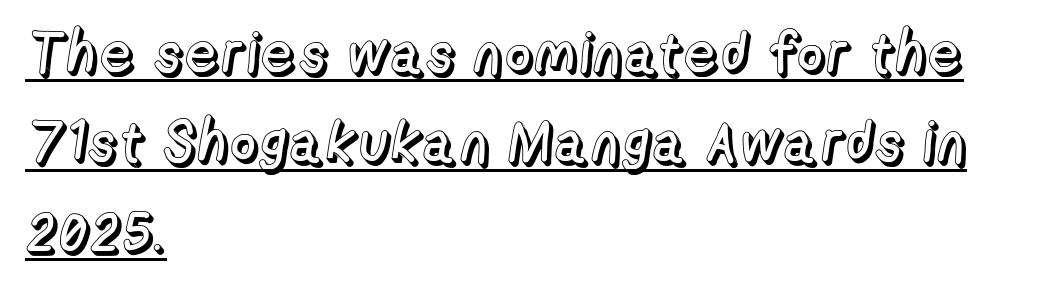
The lettering is marked with a stroke running underneath it. If you measured baseline to baseline, you'd find a middling distance. The passage shown has conventional tracking throughout. The face used here is proportionally spaced, like ordinary book or web type. Casual observation: everything's shoved over to the left.
